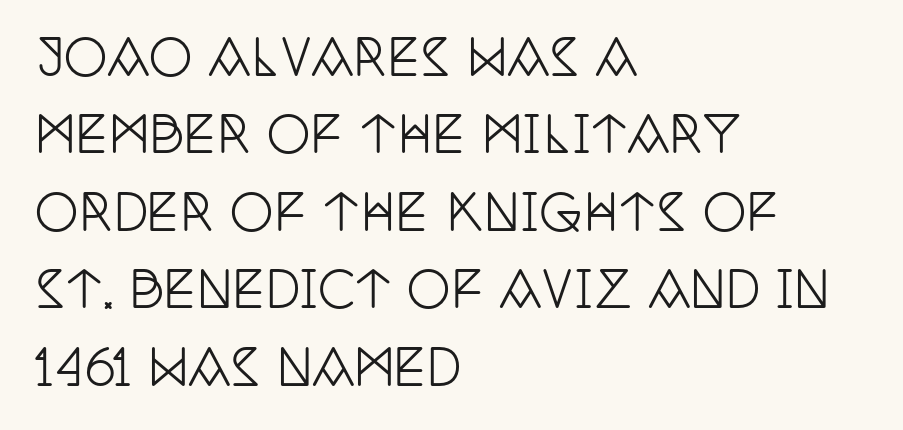
Tracking here is standard; glyphs follow each other at the usual distance. Horizontal bands of white between lines are of average thickness. This rendering uses left alignment, leaving the right contour irregular. Posture: vertical. You could not count columns in this text — the font is proportionally spaced. Descenders hang freely into open space.
